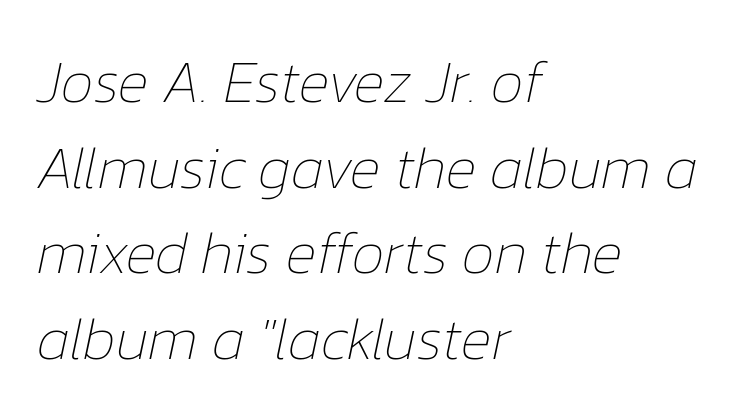
Q: Is the text bold? A: No.
Q: Is the text italic (slanted)? A: Yes, it leans right by about 12 degrees.
Q: Is the text underlined? A: No.
Q: How is the paragraph aligned? A: Left-aligned.
Q: Is the spacing between letters normal or unusually wide? A: Normal.
Q: Is the spacing between lines tight, normal or loose? A: Normal.
Q: Width (condensed, normal, or wide)? A: Normal.
Q: Stroke contrast? A: Low.
Q: x-height? A: Medium.
Q: Monospaced? A: No.
